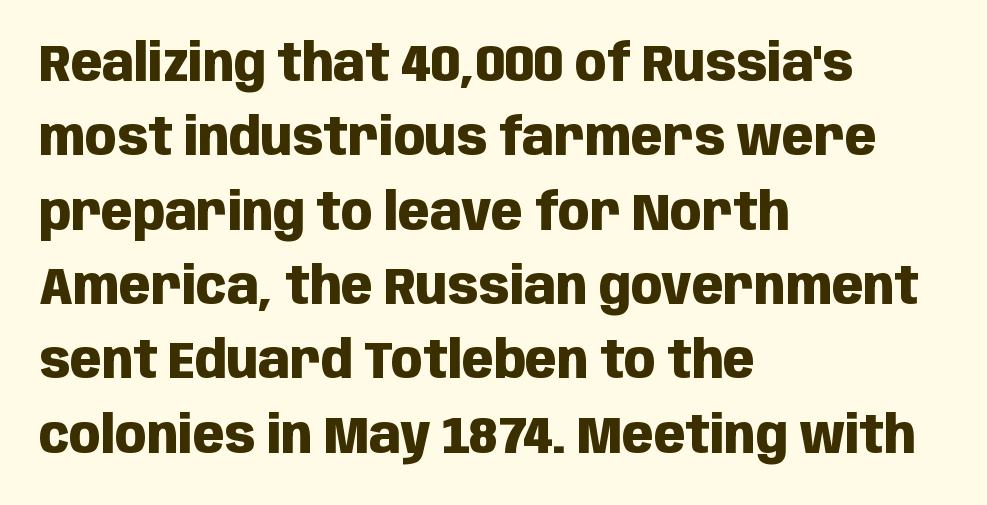
Normally led — the rows are evenly, conventionally spaced. Heavy-handed strokes throughout: this text is bold. A classic flush-left, rag-right setting is used for this passage. The letters advance in unequal steps, a hallmark of proportional type. Standard letterfit; no display-style spreading of the glyphs. The typeface chosen for these lines omits serifs.
